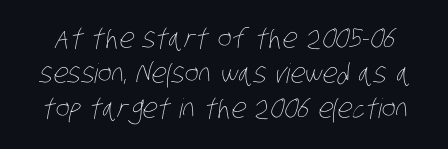
{"bold": "no", "underline": "no", "line_spacing": "normal", "line_spacing_ratio": 1.3, "letter_spacing": "normal", "letter_spacing_em": 0.0, "glyph_px": 27}
